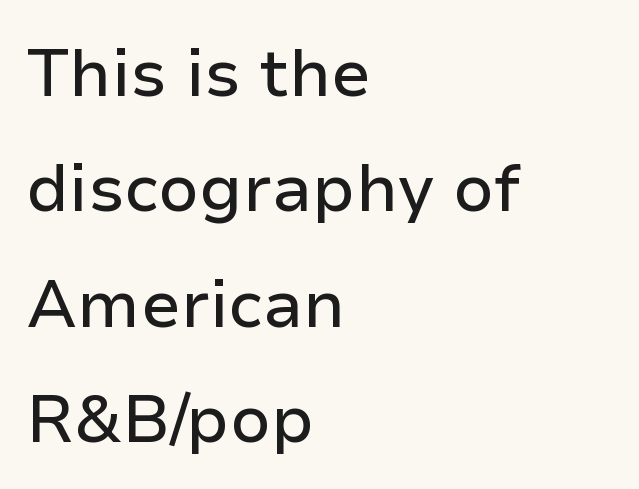
The face used here is proportionally spaced, like ordinary book or web type. Glyph-to-glyph distance matches everyday printed text. Typeset ragged right — the left edge is the straight one. Rule under the text: the space is simply empty.
